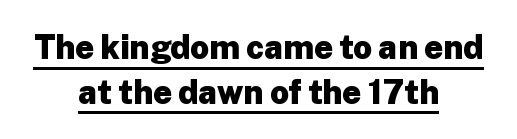
Proportional: the letters do not fall into vertical columns. The lettering holds an erect, upright posture throughout. Compared with a flush-left layout, this one balances lines on the center instead. On the weight axis this lands at bold, roughly 700. Check the space under the baseline: a stroke is drawn there.
